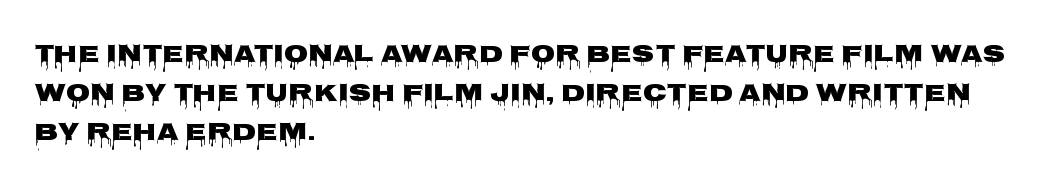
{"italic": "no", "bold": "yes", "underline": "no", "align": "left", "line_spacing": "normal", "line_spacing_ratio": 1.57, "letter_spacing": "normal", "letter_spacing_em": 0.0, "glyph_px": 25}
